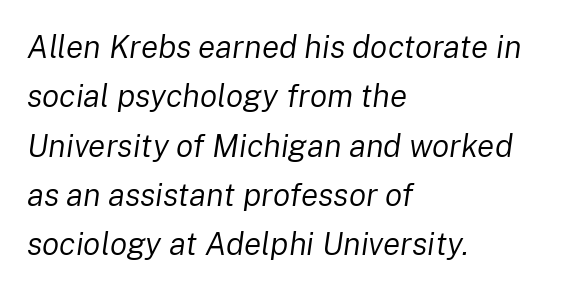
The image shows 32 px regular-weight type, italic (leaning right); set left-aligned, normal line spacing (1.54x), normal letter spacing, not underlined; low stroke contrast and a medium x-height.
